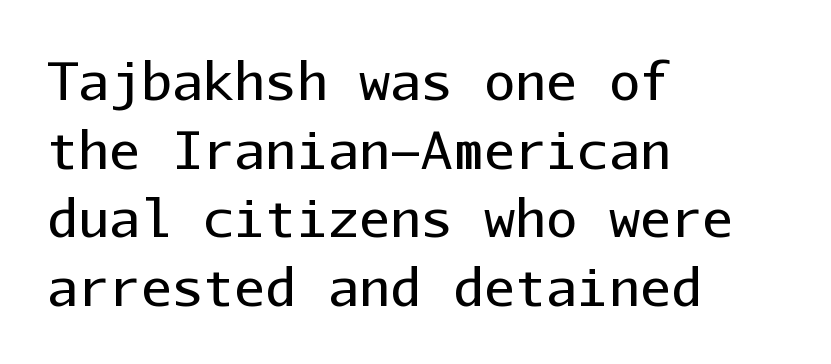
The image shows 52 px regular-weight sans-serif type, upright, monospaced; set left-aligned, normal line spacing (1.32x), normal letter spacing, not underlined; low stroke contrast and a medium x-height.
